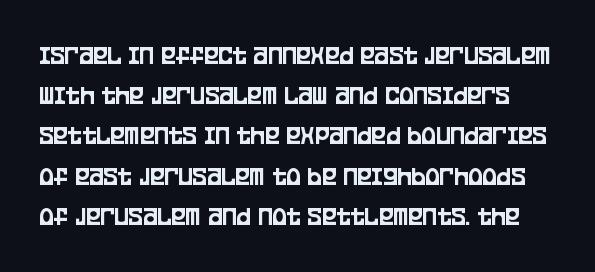
The image shows 27 px text type, upright; set normal line spacing (1.49x), normal letter spacing, not underlined.
